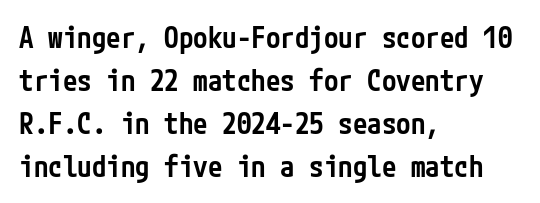
The image shows 29 px semibold, condensed sans-serif type, upright; set left-aligned, normal line spacing (1.48x), normal letter spacing, not underlined; low stroke contrast and a medium x-height.
